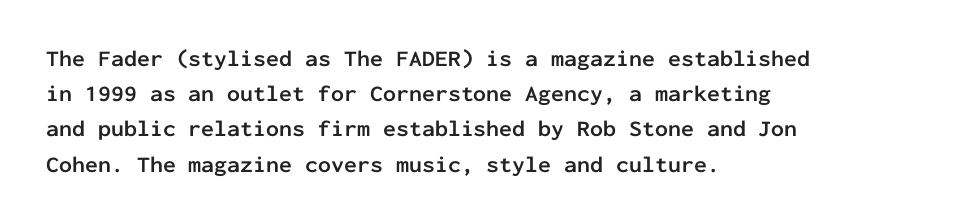
Q: Is the text bold? A: Yes.
Q: Is the text italic (slanted)? A: No, it is upright.
Q: Is the text underlined? A: No.
Q: How is the paragraph aligned? A: Left-aligned.
Q: Is the spacing between letters normal or unusually wide? A: Normal.
Q: Is the spacing between lines tight, normal or loose? A: Normal.
